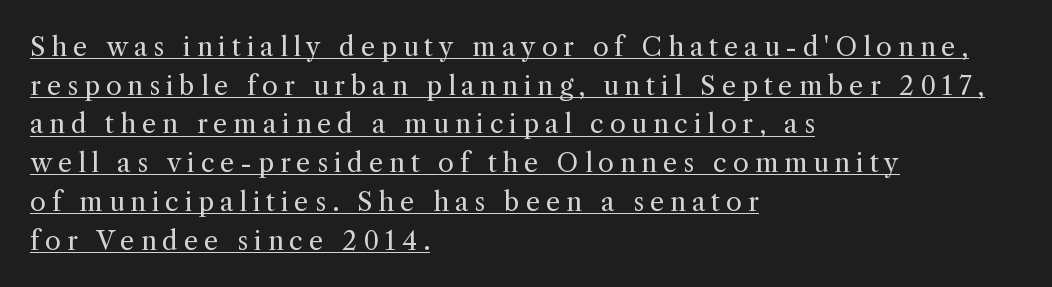
{"italic": "no", "bold": "no", "underline": "yes", "align": "left", "line_spacing": "normal", "line_spacing_ratio": 1.49, "letter_spacing": "wide", "letter_spacing_em": 0.22, "glyph_px": 26}
